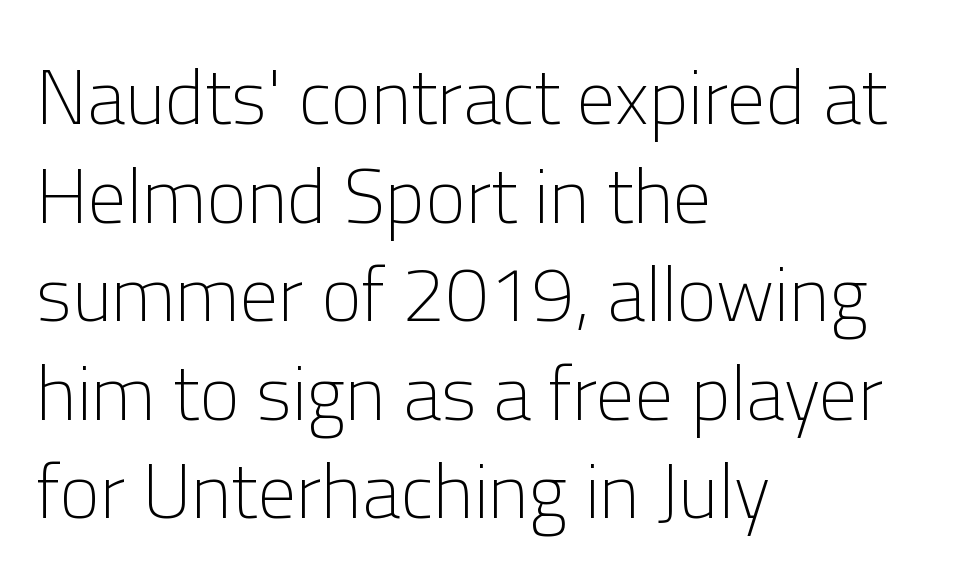
{"serif": "no", "italic": "no", "bold": "no", "weight": "light", "width": "normal", "stroke_contrast": "low", "x_height": "medium", "monospaced": "no", "underline": "no", "align": "left", "line_spacing": "normal", "line_spacing_ratio": 1.28, "letter_spacing": "normal", "letter_spacing_em": 0.0, "glyph_px": 77}
